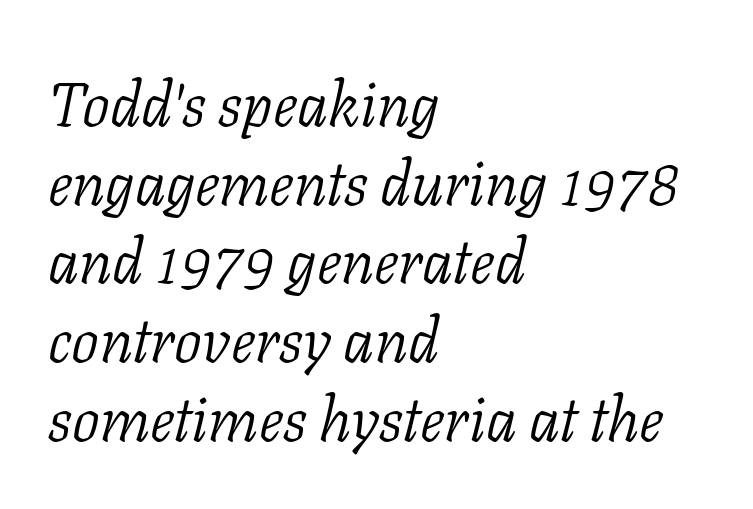
Q: Is the text bold? A: No.
Q: Is the text italic (slanted)? A: Yes, it leans right by about 11 degrees.
Q: Is the typeface a serif or a sans-serif typeface? A: Serif.
Q: Is the text underlined? A: No.
Q: How is the paragraph aligned? A: Left-aligned.
Q: Is the spacing between letters normal or unusually wide? A: Normal.
Q: Is the spacing between lines tight, normal or loose? A: Normal.
Q: Width (condensed, normal, or wide)? A: Normal.
Q: Stroke contrast? A: Low.
Q: x-height? A: Medium.
Q: Monospaced? A: No.
